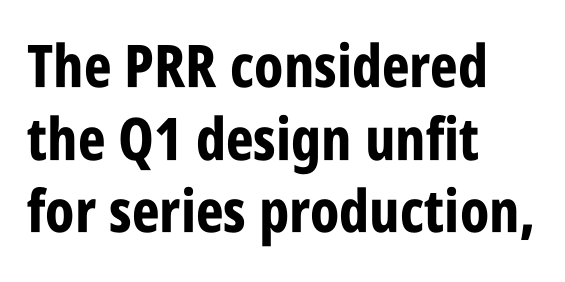
Weight check: bold — yes, fully. Check where the strokes stop: nothing finishes them off — pure sans. A typesetter would call this zero additional tracking. A typesetter would call this proportional, since set widths differ per character. Alignment: flush left. Characters remain perfectly vertical along every line.
